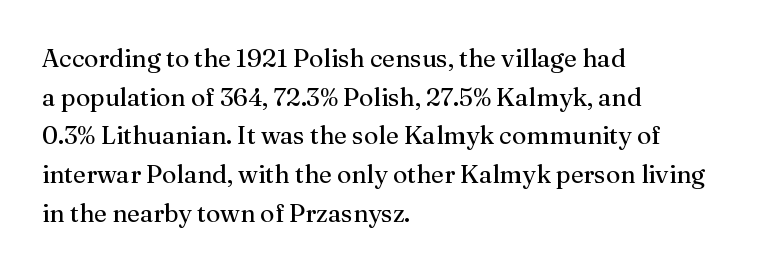
The image shows 25 px text type, upright; set left-aligned, normal line spacing (1.55x), normal letter spacing, not underlined.
